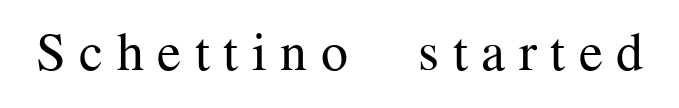
{"serif": "yes", "italic": "no", "bold": "no", "weight": "regular", "width": "normal", "stroke_contrast": "medium", "x_height": "medium", "monospaced": "no", "underline": "no", "letter_spacing": "wide", "letter_spacing_em": 0.25, "glyph_px": 54}
